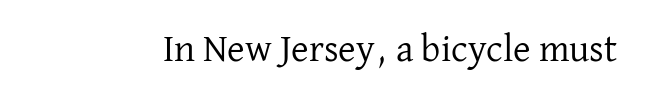
{"serif": "yes", "italic": "no", "bold": "no", "weight": "regular", "width": "normal", "stroke_contrast": "low", "x_height": "medium", "monospaced": "no", "underline": "no", "letter_spacing": "normal", "letter_spacing_em": 0.0, "glyph_px": 38}
